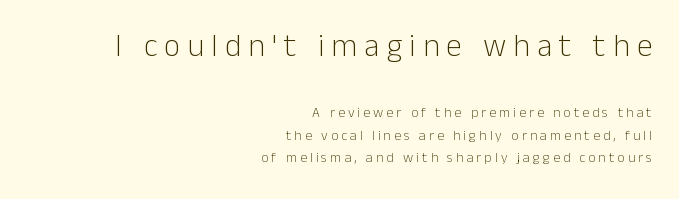
{"serif": "no", "italic": "no", "bold": "no", "weight": "light", "width": "normal", "stroke_contrast": "low", "x_height": "medium", "monospaced": "no", "underline": "no", "align": "right", "line_spacing": "normal", "line_spacing_ratio": 1.61, "letter_spacing": "wide", "letter_spacing_em": 0.22, "larger_block": "first", "size_ratio": 2.29, "glyph_px": 32}
